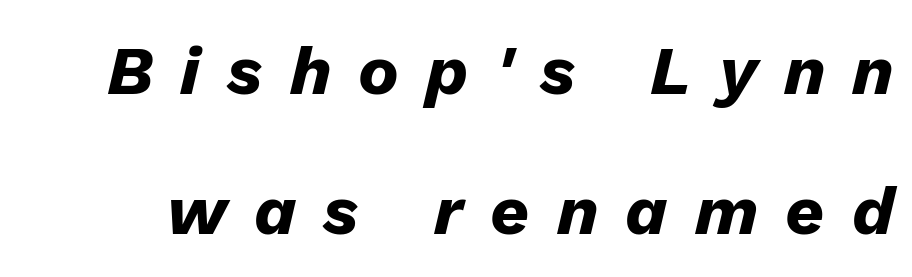
These lines are rendered in a variable-pitch font. Substantial extra tracking has been applied to these lines. Successive baselines arrive slowly, with a big drop between each. Glance below the letters and you will spot only blank space. There's an unmistakable incline to the writing here.
